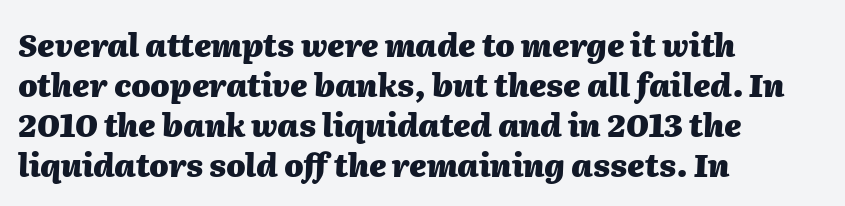
{"italic": "yes", "lean": "right", "slant_degrees": 2, "bold": "yes", "weight": "heavy", "width": "normal", "stroke_contrast": "medium", "x_height": "medium", "monospaced": "no", "underline": "no", "align": "left", "line_spacing": "normal", "line_spacing_ratio": 1.29, "letter_spacing": "normal", "letter_spacing_em": 0.0, "glyph_px": 31}
